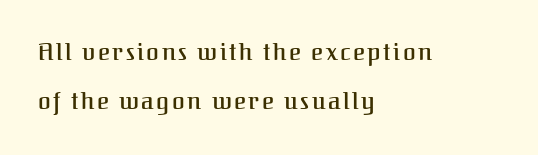
Q: Is the text italic (slanted)? A: No, it is upright.
Q: Is the text underlined? A: No.
Q: How is the paragraph aligned? A: Left-aligned.
Q: Is the spacing between lines tight, normal or loose? A: Loose.
